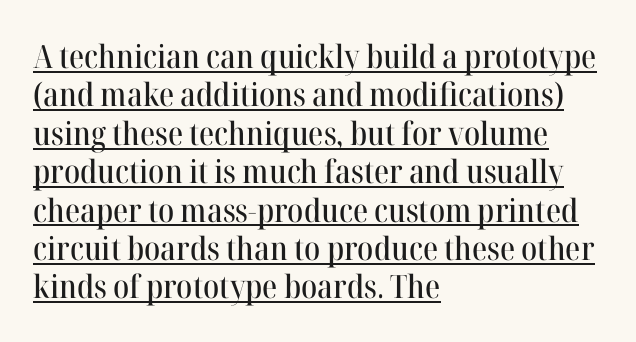
Decoration check: the copy is underlined. Regarding serifs, this sample has them. These lines are rendered in a variable-pitch font. Notice how the stems are strictly vertical — no italics here. The lines in this sample share a left origin and differ only in where they stop. Nothing unusual about the tracking: characters are spaced as the font intends.
